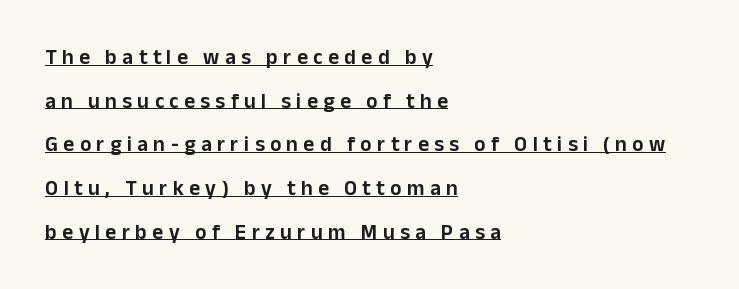
The image shows 21 px text type, upright; set left-aligned, loose line spacing (2.08x), unusually wide letter spacing (+0.26 em), underlined.
